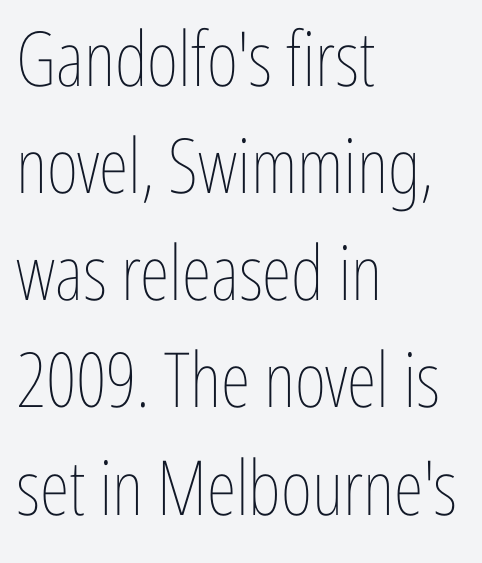
{"italic": "no", "bold": "no", "weight": "thin", "width": "condensed", "stroke_contrast": "low", "x_height": "medium", "monospaced": "no", "underline": "no", "align": "left", "line_spacing": "normal", "line_spacing_ratio": 1.41, "letter_spacing": "normal", "letter_spacing_em": 0.0, "glyph_px": 76}
